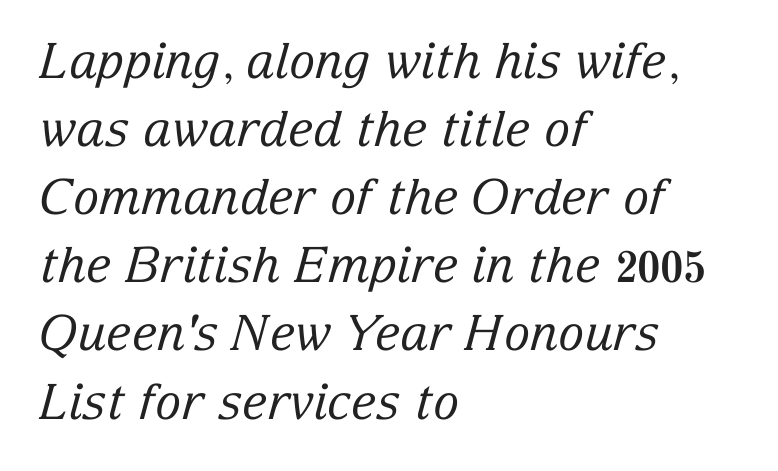
A typesetter would label this face a serif. Tall strokes in this sample are angled rather than plumb. Proportional: the letters do not fall into vertical columns. Leading: standard.
